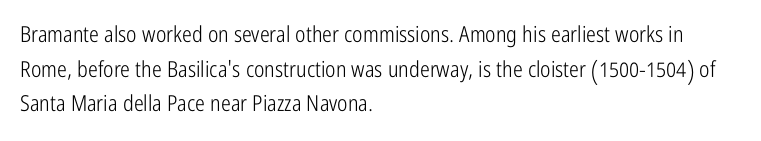
The image shows 22 px text type, upright; set left-aligned, normal line spacing (1.57x), normal letter spacing, not underlined.
